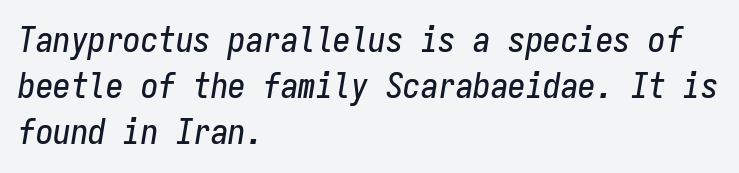
When letters slant like this, we call the style italic. Lines of text with bare space underneath. Leftover space on each line is placed entirely after the last word. Honestly, the letter spacing is just normal — you wouldn't notice it. In terms of leading, this rendering sits right in the middle.
